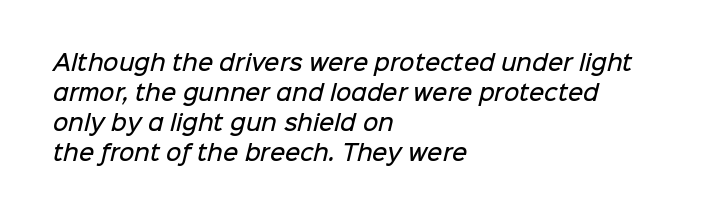
Each row of text sits above clean, open space. Alignment: flush left. Slightly chunky letters — semibold, I'd say, not full bold. The rows are spaced the way most documents space them. Tracking here is standard; glyphs follow each other at the usual distance.
